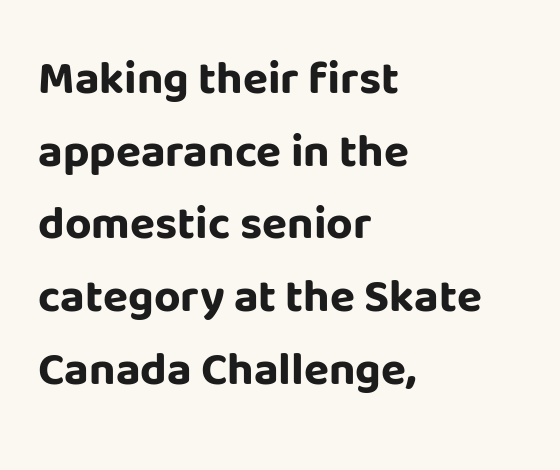
Q: Is the text bold? A: Yes.
Q: Is the text italic (slanted)? A: No, it is upright.
Q: Is the typeface a serif or a sans-serif typeface? A: Sans-serif.
Q: Is the text underlined? A: No.
Q: How is the paragraph aligned? A: Left-aligned.
Q: Is the spacing between letters normal or unusually wide? A: Normal.
Q: Is the spacing between lines tight, normal or loose? A: Normal.
Q: Width (condensed, normal, or wide)? A: Normal.
Q: Stroke contrast? A: Low.
Q: x-height? A: Large.
Q: Monospaced? A: No.
